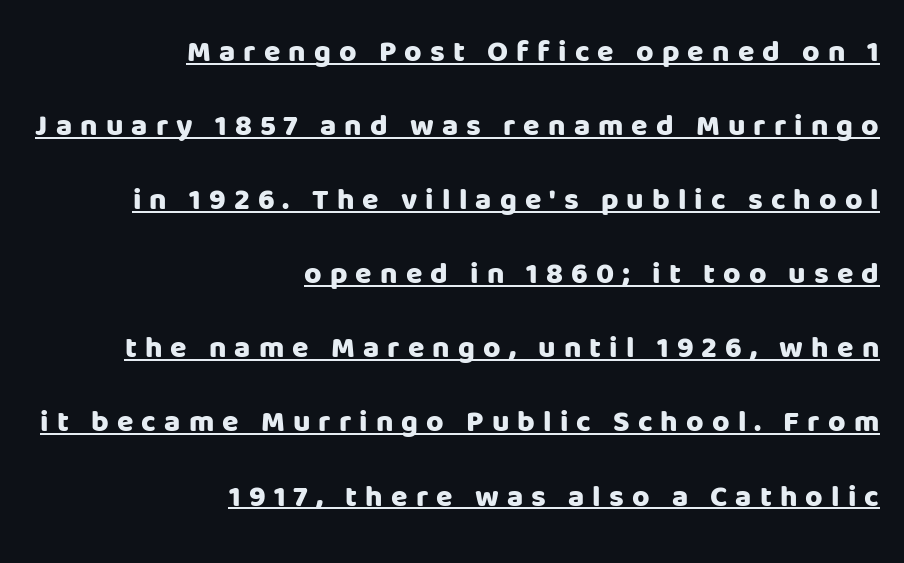
Q: Is the text bold? A: Yes.
Q: Is the text italic (slanted)? A: No, it is upright.
Q: Is the typeface a serif or a sans-serif typeface? A: Sans-serif.
Q: Is the text underlined? A: Yes.
Q: How is the paragraph aligned? A: Right-aligned.
Q: Is the spacing between letters normal or unusually wide? A: Unusually wide.
Q: Is the spacing between lines tight, normal or loose? A: Loose.
Q: Width (condensed, normal, or wide)? A: Normal.
Q: Stroke contrast? A: Low.
Q: x-height? A: Large.
Q: Monospaced? A: No.
